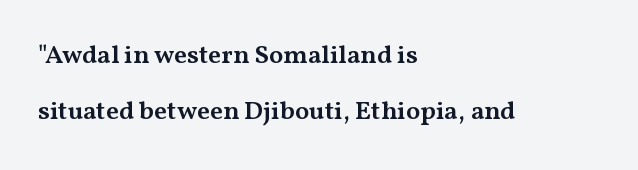
A student would call this left alignment; a typographer would say flush left, rag right. Descenders are the only things crossing below the line. Short note: letters normally spaced. The block of text is sparse from top to bottom, with ample space between rows. Every character sits straight up, as roman type does. Each glyph is drawn with semibold strokes, heavier than normal yet not fully bold.
